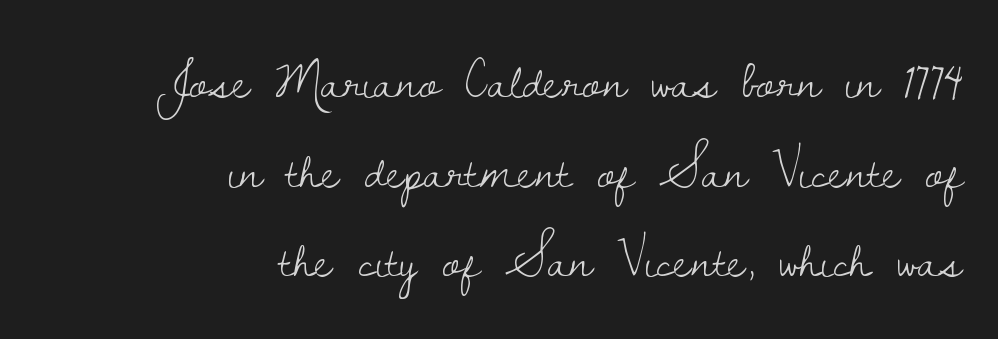
Counters stay open thanks to moderate or lighter strokes. Think of a printed novel: that variable character pitch is what you see here. In terms of letterform style, serifs are clearly present. The gap between lines stays unmarked.
